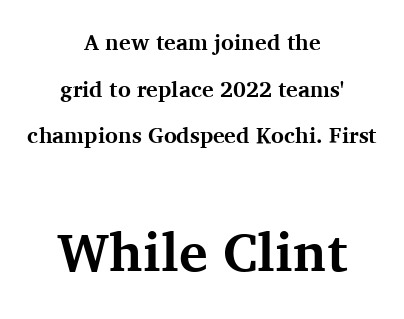
The image shows 54 px bold serif type, upright; set centered, loose line spacing (2.12x), normal letter spacing, not underlined; the second (bottom) block is 2.45x larger; medium stroke contrast and a medium x-height.
